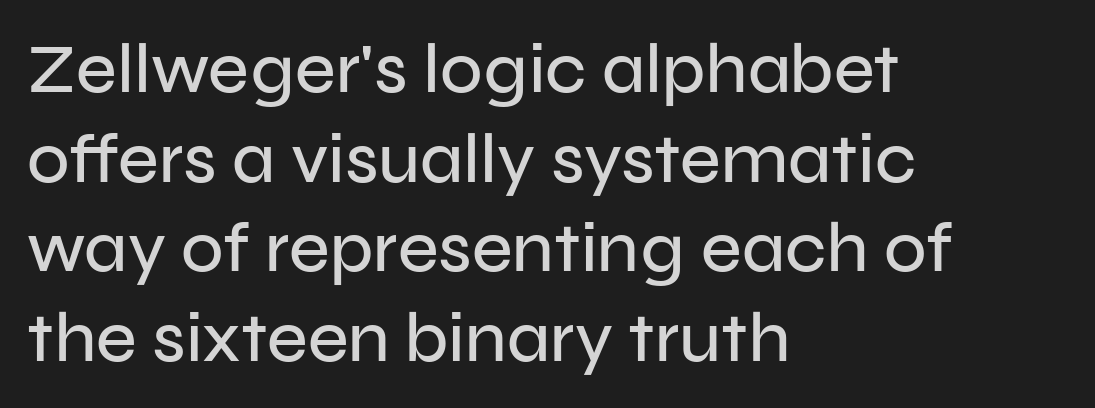
The image shows 70 px sans-serif type, upright; set left-aligned, normal line spacing (1.28x), normal letter spacing, not underlined; low stroke contrast and a medium x-height.
